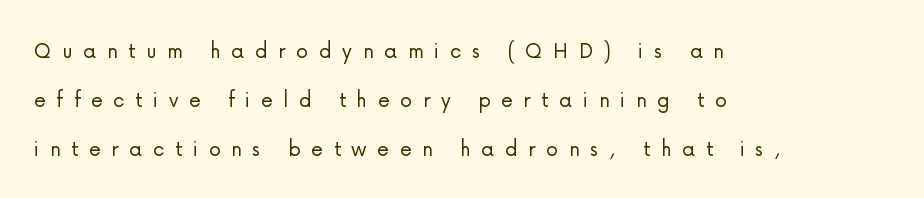
{"italic": "no", "bold": "no", "underline": "no", "align": "left", "line_spacing": "loose", "line_spacing_ratio": 2.04, "letter_spacing": "wide", "letter_spacing_em": 0.45, "glyph_px": 24}
